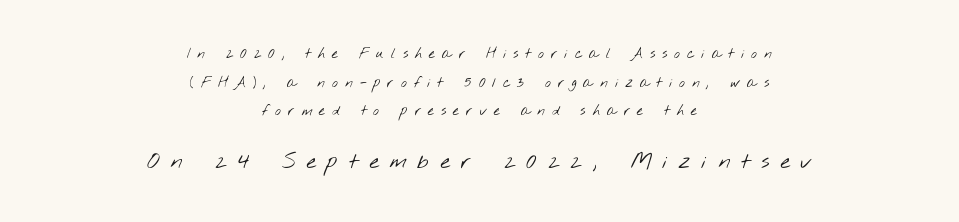
Q: Is the text bold? A: No.
Q: Is the text underlined? A: No.
Q: How is the paragraph aligned? A: Centered.
Q: Is the spacing between letters normal or unusually wide? A: Unusually wide.
Q: Is the spacing between lines tight, normal or loose? A: Loose.
Q: Which block of text is set in a larger size, the first (top) or the second (bottom)? A: The second (bottom) one.
